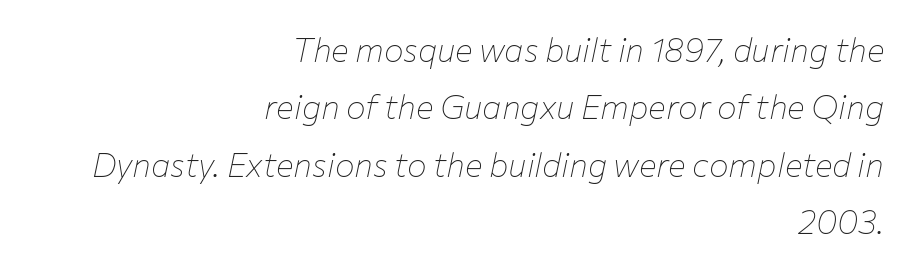
No chunkiness to these letters — they're not bold. Caption: multi-line text, flush right, ragged left. Do the characters align in a grid? No, the font is proportional. Is the type slanted? Yes — the strokes lean at a clear angle. Look at the tracking — it's just the regular setting, nothing added.
